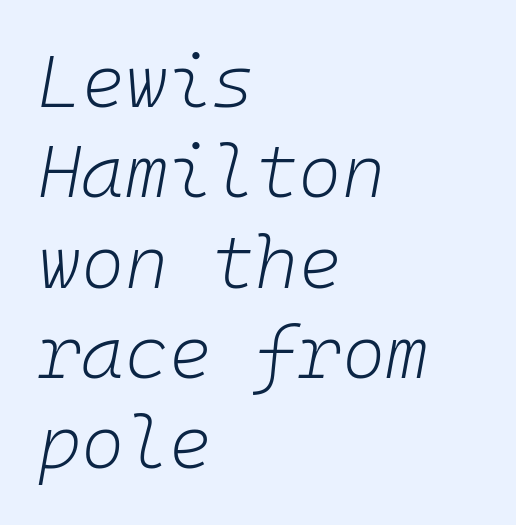
The image shows 74 px light type, italic (leaning right), monospaced; set left-aligned, line spacing 1.22x, normal letter spacing, not underlined; low stroke contrast and a medium x-height.
